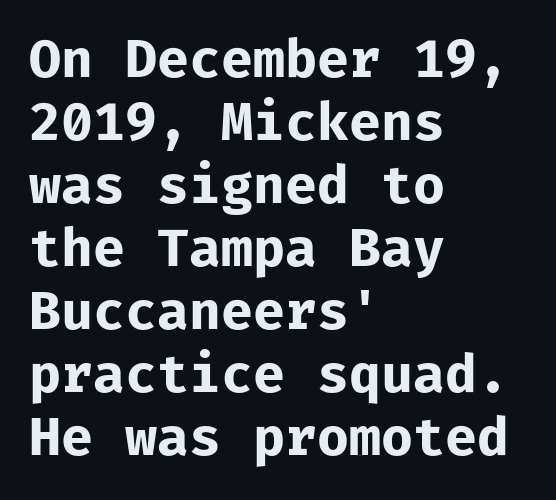
The specimen reads as upright at a glance. Words float on clear page, feet unadorned. Observe the ordinary spacing: letters are neighbours, not strangers. Stroke thickness is high; the sample reads as a true bold.
